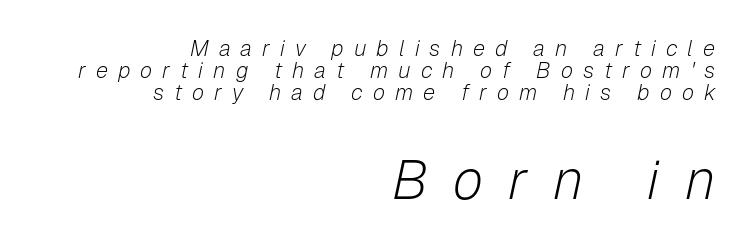
Q: Is the text bold? A: No.
Q: Is the text italic (slanted)? A: Yes, it leans right by about 12 degrees.
Q: Is the text underlined? A: No.
Q: How is the paragraph aligned? A: Right-aligned.
Q: Is the spacing between letters normal or unusually wide? A: Unusually wide.
Q: Is the spacing between lines tight, normal or loose? A: Tight.
Q: Which block of text is set in a larger size, the first (top) or the second (bottom)? A: The second (bottom) one.
Q: Width (condensed, normal, or wide)? A: Normal.
Q: Stroke contrast? A: Low.
Q: x-height? A: Medium.
Q: Monospaced? A: No.
